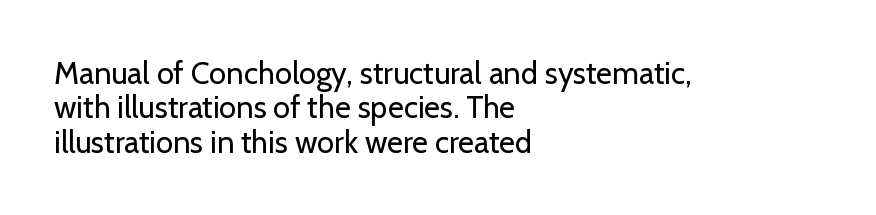
Each letter keeps its own natural width here, so spacing adapts to shape. Vertical spacing — tight. How are the letters spaced? Ordinarily, with no added tracking. The words here are not underlined.
